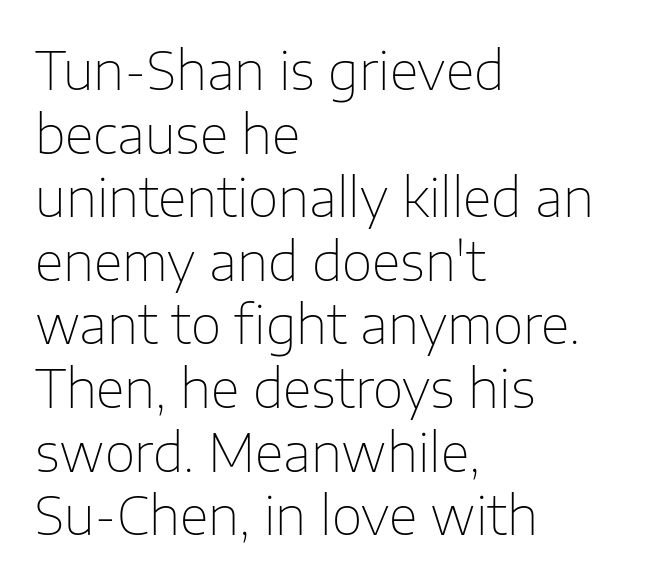
{"serif": "no", "italic": "no", "bold": "no", "weight": "thin", "width": "normal", "stroke_contrast": "low", "x_height": "medium", "monospaced": "no", "underline": "no", "align": "left", "line_spacing_ratio": 1.2, "letter_spacing": "normal", "letter_spacing_em": 0.0, "glyph_px": 53}
